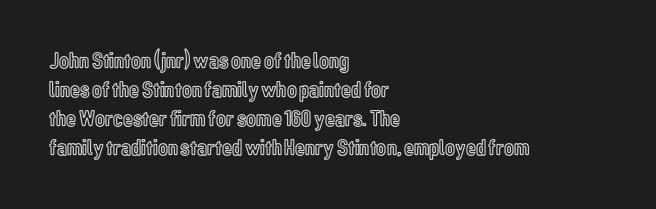
{"italic": "no", "underline": "no", "align": "left", "line_spacing": "normal", "line_spacing_ratio": 1.26, "letter_spacing": "normal", "letter_spacing_em": 0.0, "glyph_px": 23}
